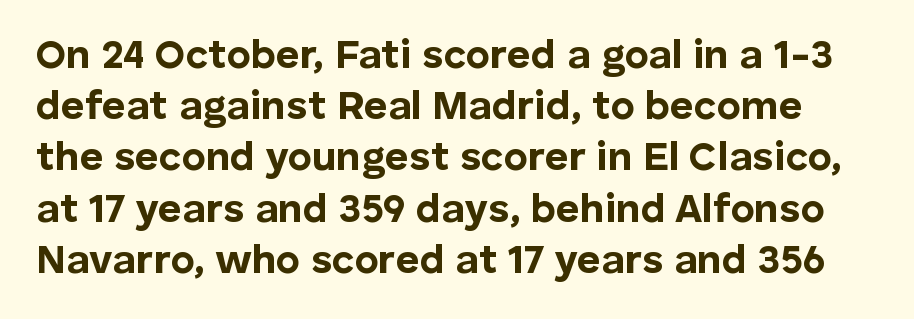
The image shows 41 px bold sans-serif type, upright; set normal line spacing (1.25x), normal letter spacing, not underlined; low stroke contrast and a medium x-height.
